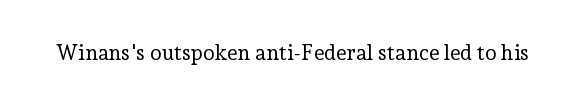
Q: Is the text bold? A: No.
Q: Is the text italic (slanted)? A: No, it is upright.
Q: Is the text underlined? A: No.
Q: Is the spacing between letters normal or unusually wide? A: Normal.
